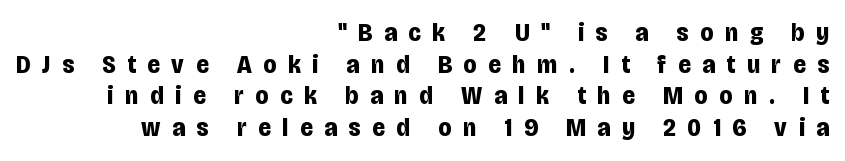
Just letters on the line, the space beneath them empty. The strokes are fattened all the way to bold. This sample uses expanded letter spacing, leaving extra air between glyphs. In CSS terms this would be text-align: right. Ordinary non-slanted type is in use.
